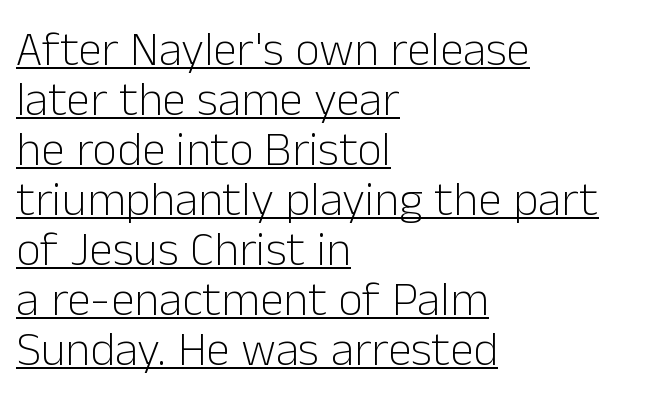
{"serif": "no", "italic": "no", "bold": "no", "weight": "light", "width": "normal", "stroke_contrast": "low", "x_height": "medium", "monospaced": "no", "underline": "yes", "align": "left", "line_spacing": "tight", "line_spacing_ratio": 1.04, "letter_spacing": "normal", "letter_spacing_em": 0.0, "glyph_px": 48}
